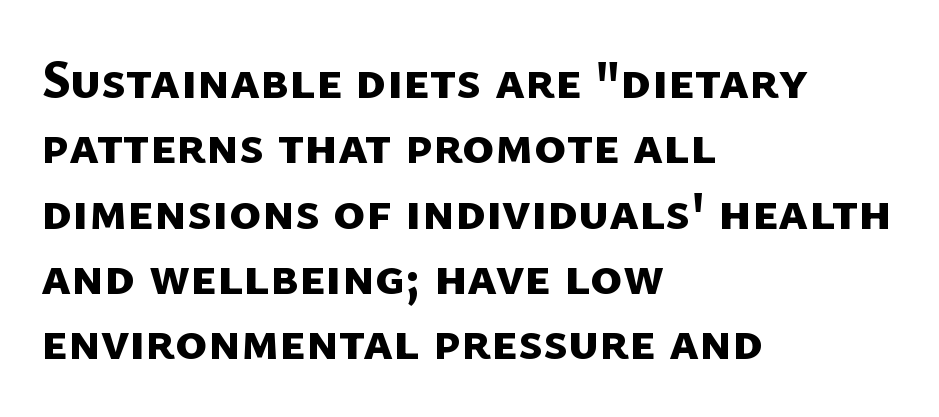
The text block is weighted toward the left margin, trailing off unevenly rightward. Proportional: the letters do not fall into vertical columns. Strokes here are thick enough to call this a true bold. No extra tracking has been applied to these lines. The rendering shows plain stroke endings on the letterforms — a sans-serif design. Glance below the letters and you will spot only blank space.
